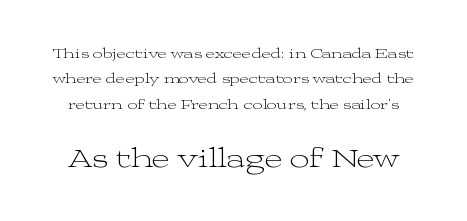
Tracking here is standard; glyphs follow each other at the usual distance. Letters rest on an invisible, unmarked baseline. The passage shown is not bold in any degree. The letters stand upright; this is a roman face.
